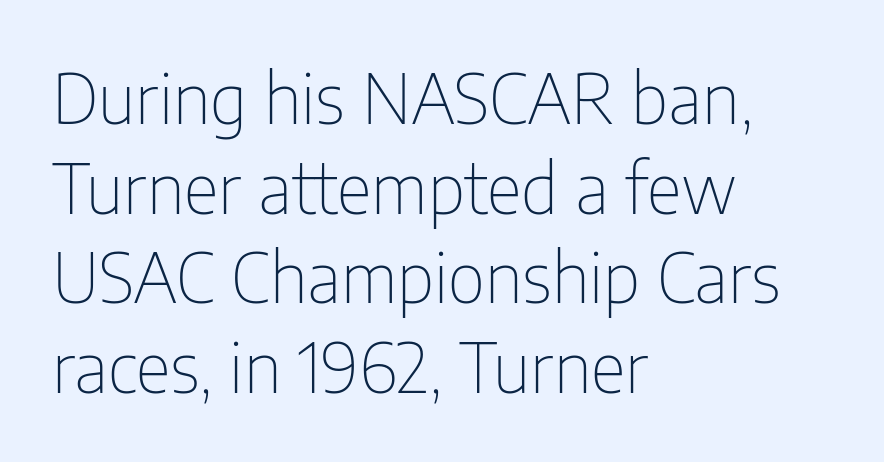
The image shows 69 px thin, condensed sans-serif type, upright; set left-aligned, normal line spacing (1.3x), normal letter spacing, not underlined; low stroke contrast and a medium x-height.
